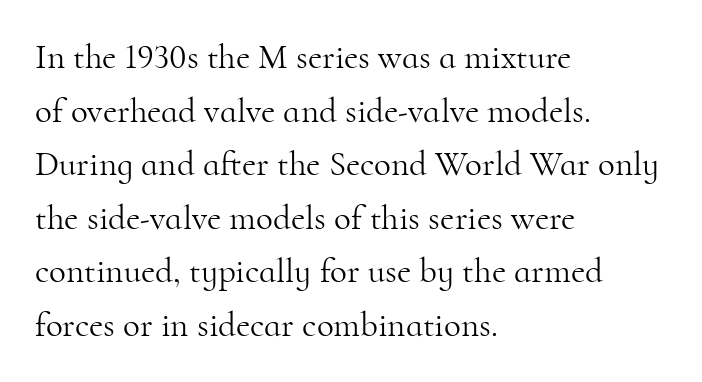
Q: Is the text bold? A: No.
Q: Is the text italic (slanted)? A: No, it is upright.
Q: Is the typeface a serif or a sans-serif typeface? A: Serif.
Q: Is the text underlined? A: No.
Q: How is the paragraph aligned? A: Left-aligned.
Q: Is the spacing between letters normal or unusually wide? A: Normal.
Q: Is the spacing between lines tight, normal or loose? A: Normal.
Q: Width (condensed, normal, or wide)? A: Normal.
Q: Stroke contrast? A: High.
Q: x-height? A: Small.
Q: Monospaced? A: No.
